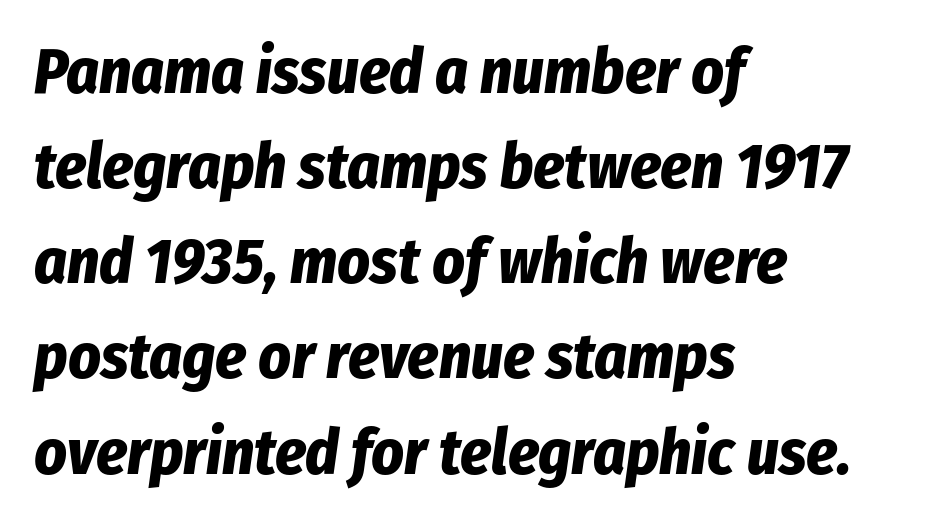
{"italic": "yes", "lean": "right", "slant_degrees": 8, "bold": "yes", "weight": "bold", "width": "condensed", "stroke_contrast": "low", "x_height": "medium", "monospaced": "no", "underline": "no", "align": "left", "line_spacing": "normal", "line_spacing_ratio": 1.51, "letter_spacing": "normal", "letter_spacing_em": 0.0, "glyph_px": 63}
